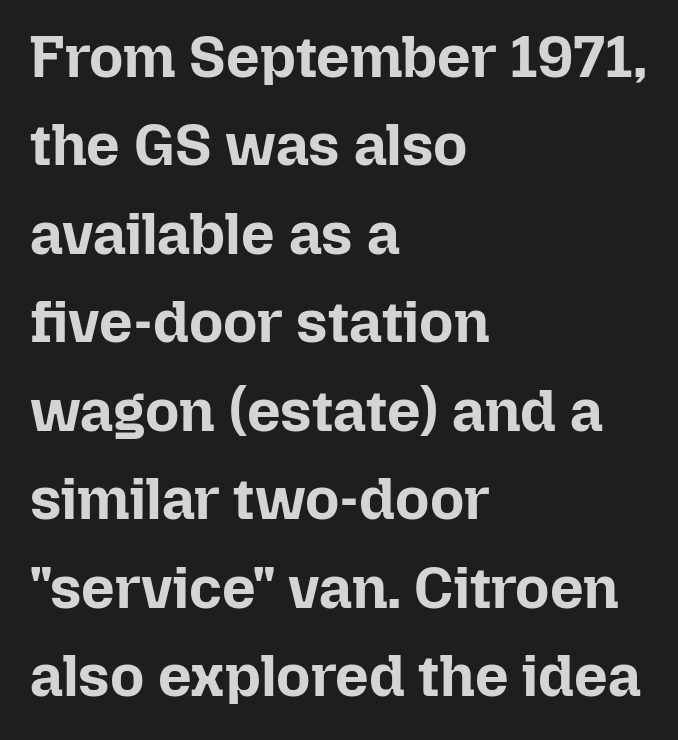
Q: Is the text bold? A: Yes.
Q: Is the text italic (slanted)? A: No, it is upright.
Q: Is the text underlined? A: No.
Q: How is the paragraph aligned? A: Left-aligned.
Q: Is the spacing between letters normal or unusually wide? A: Normal.
Q: Is the spacing between lines tight, normal or loose? A: Normal.
Q: Width (condensed, normal, or wide)? A: Normal.
Q: Stroke contrast? A: Low.
Q: x-height? A: Medium.
Q: Monospaced? A: No.
